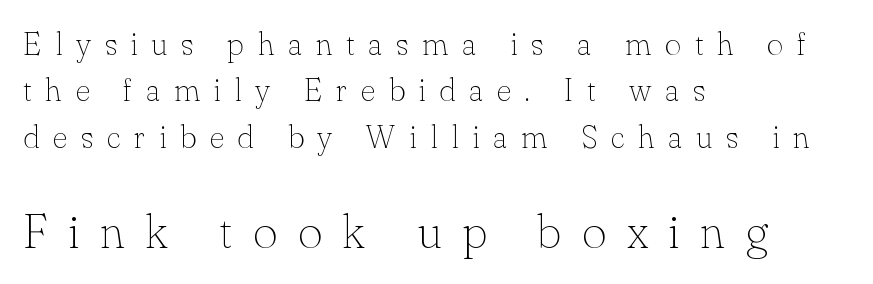
The image shows 48 px thin serif type, upright; set left-aligned, normal line spacing (1.45x), unusually wide letter spacing (+0.42 em), not underlined; the second (bottom) block is 1.5x larger; low stroke contrast and a small x-height.
